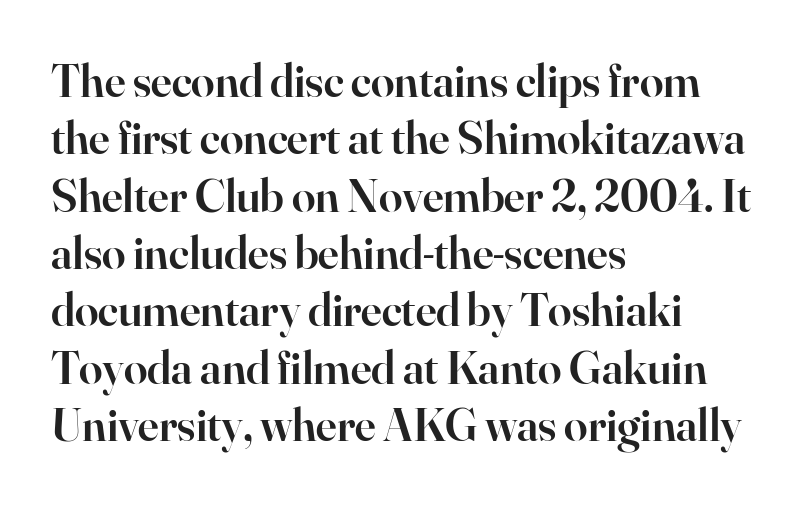
Students, this is semibold: more ink than regular, less than bold. Line starts are locked; line ends wander. Note the varied advance widths — an 'i' is clearly narrower than an 'm'. Nobody drew a line under any word here.
